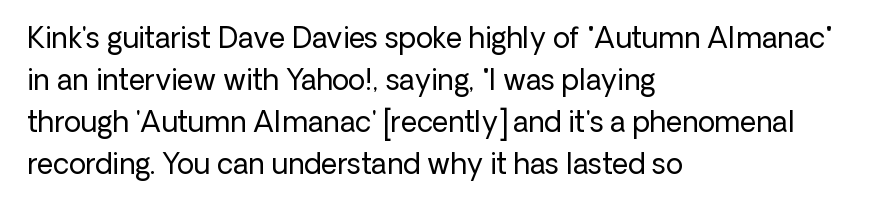
Q: Is the text bold? A: No.
Q: Is the text italic (slanted)? A: No, it is upright.
Q: Is the typeface a serif or a sans-serif typeface? A: Sans-serif.
Q: Is the text underlined? A: No.
Q: How is the paragraph aligned? A: Left-aligned.
Q: Is the spacing between letters normal or unusually wide? A: Normal.
Q: Is the spacing between lines tight, normal or loose? A: Normal.
Q: Width (condensed, normal, or wide)? A: Normal.
Q: Stroke contrast? A: Low.
Q: x-height? A: Medium.
Q: Monospaced? A: No.
